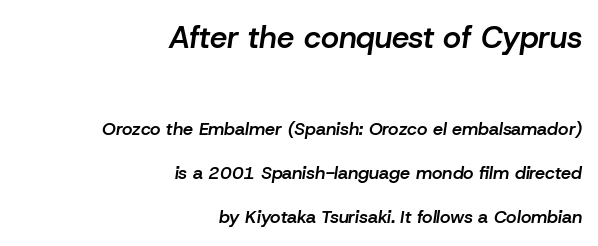
The image shows 31 px semibold type, italic (leaning right); set right-aligned, loose line spacing (2.44x), normal letter spacing, not underlined; the first (top) block is 1.72x larger; low stroke contrast and a medium x-height.
